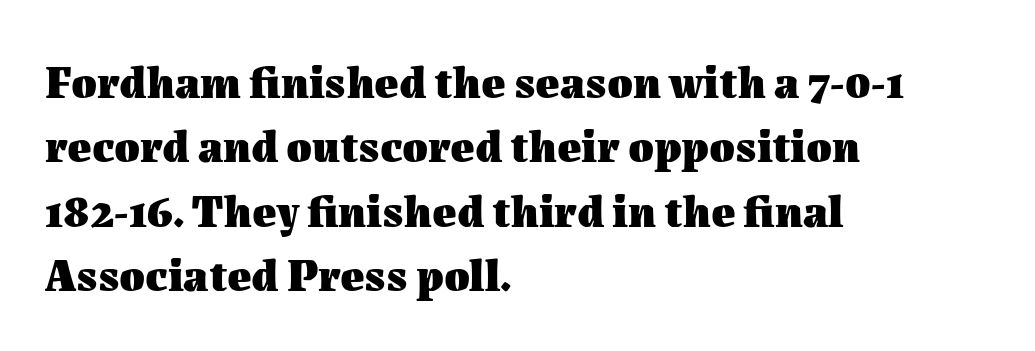
Each letter keeps its own natural width here, so spacing adapts to shape. Caption: multi-line text, flush left, ragged right. Words appear dense and cohesive because spacing is normal. Is there much room between lines? A standard amount, neither cramped nor airy. A dark, heavy texture on the line: the type is bold.
